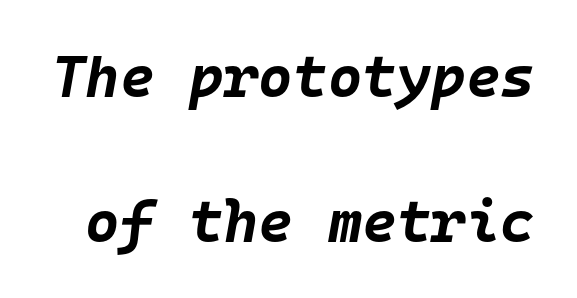
The image shows 59 px bold type, italic (leaning right), monospaced; set loose line spacing (2.45x), normal letter spacing, not underlined; low stroke contrast and a large x-height.
